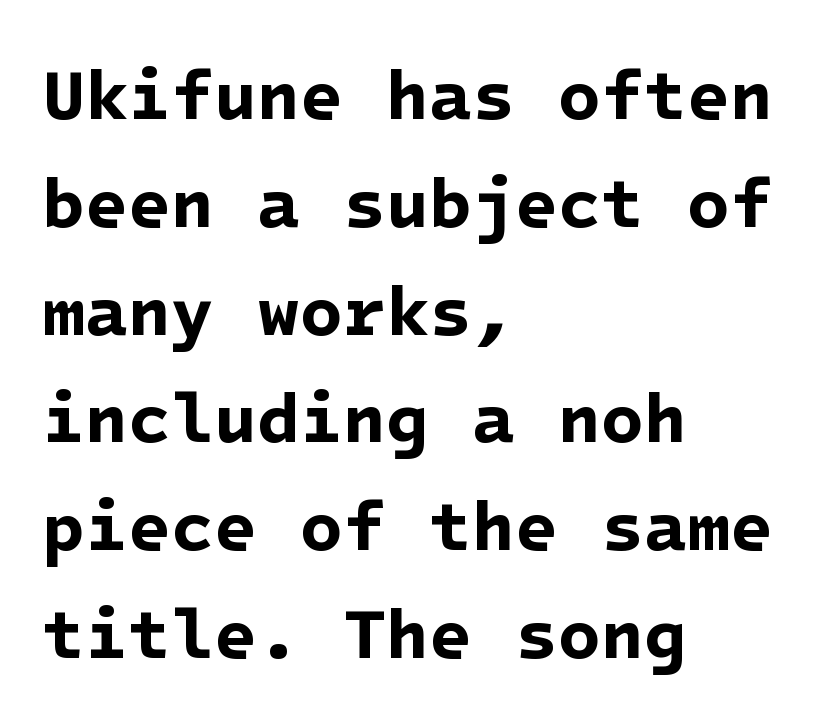
As a designer I'd log this as weight 700, bold. Lines of text with bare space underneath. To sum up the face: it is a sans, with no serifs. These lines keep a tight, regular rhythm from letter to letter. Visually the block forms a straight wall on the left and a jagged coastline on the right. Regular leading.
